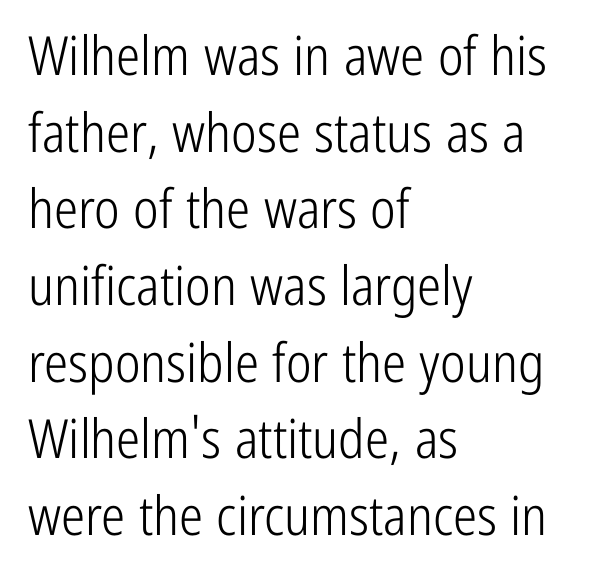
The image shows 54 px light, condensed sans-serif type, upright; set left-aligned, normal line spacing (1.42x), normal letter spacing, not underlined; low stroke contrast and a medium x-height.
